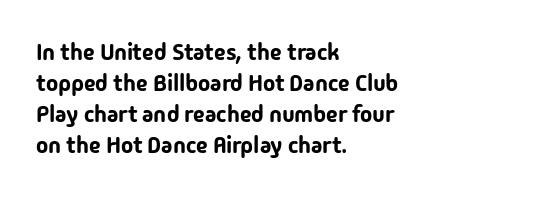
{"italic": "no", "underline": "no", "align": "left", "line_spacing": "normal", "line_spacing_ratio": 1.35, "letter_spacing": "normal", "letter_spacing_em": 0.0, "glyph_px": 23}
